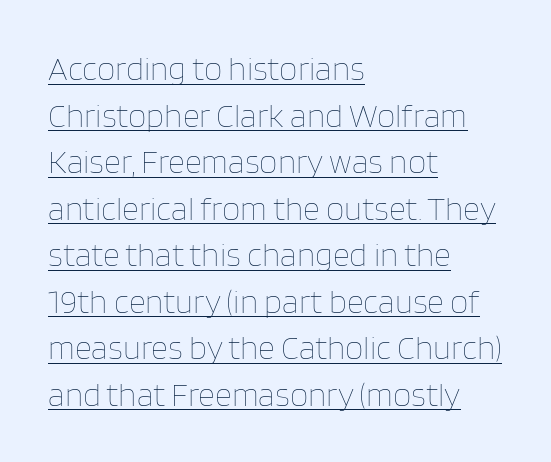
The axis of the letterforms is exactly vertical. Students, observe: this is what conventionally led text looks like. The passage shown is typed in a proportional face where columns would drift. A classic flush-left, rag-right setting is used for this passage. These lines keep a tight, regular rhythm from letter to letter.
